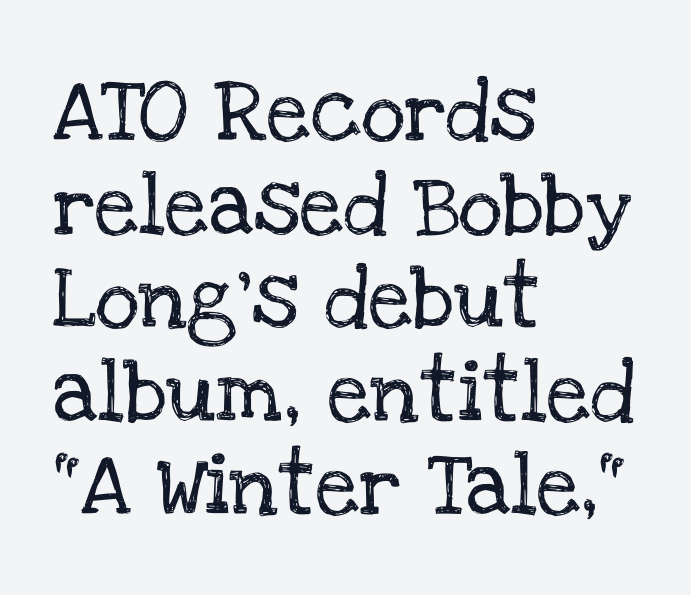
These lines are rendered in a variable-pitch font. Tracking here is standard; glyphs follow each other at the usual distance. The letters carry serifs — small finishing strokes at the ends of their stems. This is the regular roman posture of the typeface. Typeset ragged right — the left edge is the straight one.
